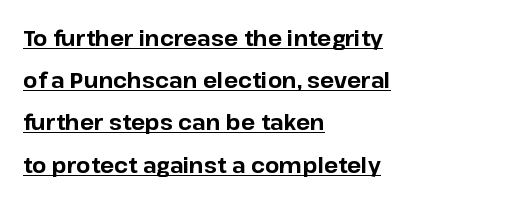
Q: Is the text bold? A: Yes.
Q: Is the text italic (slanted)? A: No, it is upright.
Q: Is the text underlined? A: Yes.
Q: How is the paragraph aligned? A: Left-aligned.
Q: Is the spacing between letters normal or unusually wide? A: Normal.
Q: Is the spacing between lines tight, normal or loose? A: Loose.
